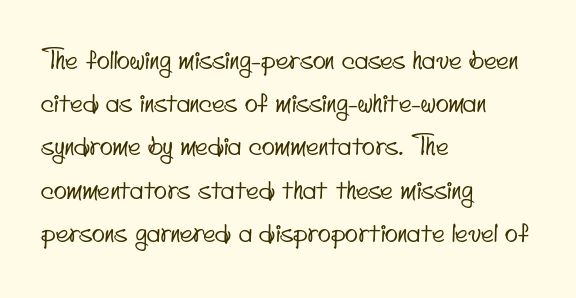
The image shows 27 px text type; set left-aligned, normal line spacing (1.6x), normal letter spacing, not underlined.
